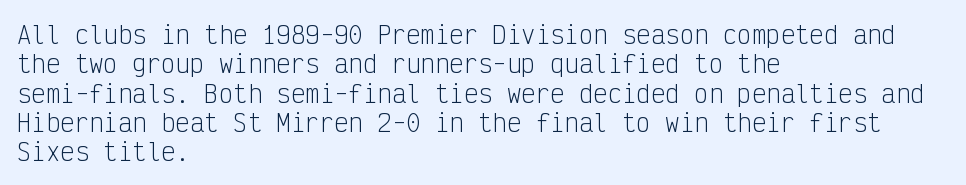
Notice how the stems are strictly vertical — no italics here. Standard letterfit; no display-style spreading of the glyphs. The space beneath each line is pristine and unruled. Counters stay open thanks to moderate or lighter strokes. A classic flush-left, rag-right setting is used for this passage.
